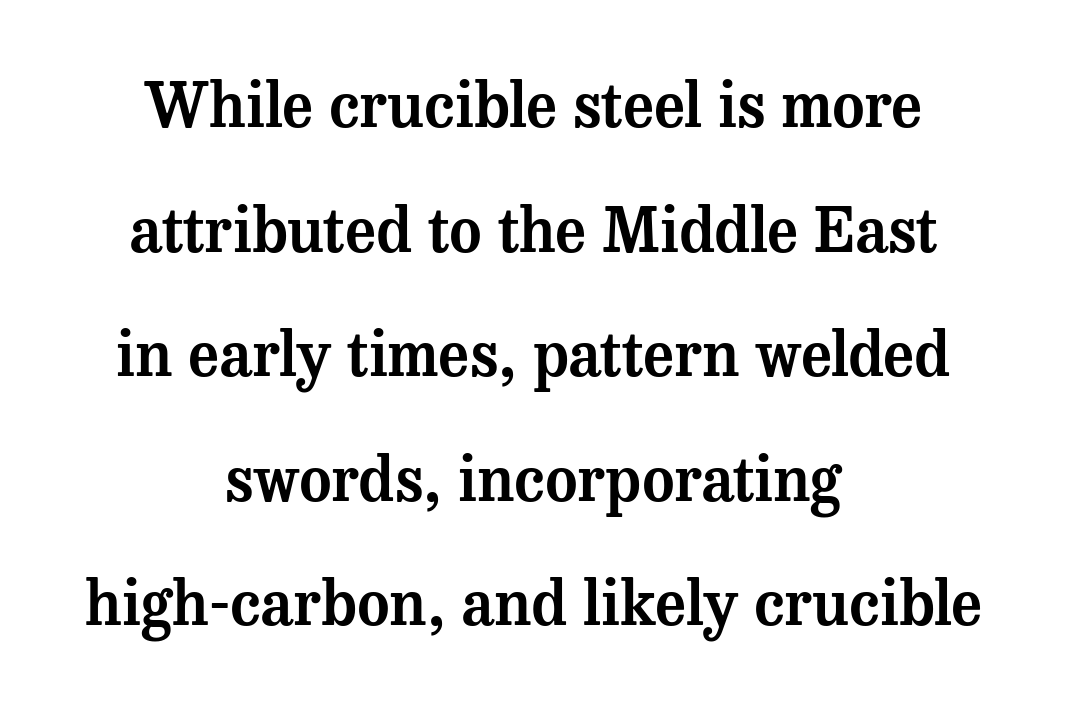
Q: Is the text italic (slanted)? A: No, it is upright.
Q: Is the typeface a serif or a sans-serif typeface? A: Serif.
Q: Is the text underlined? A: No.
Q: How is the paragraph aligned? A: Centered.
Q: Is the spacing between letters normal or unusually wide? A: Normal.
Q: Is the spacing between lines tight, normal or loose? A: Loose.
Q: Width (condensed, normal, or wide)? A: Normal.
Q: Stroke contrast? A: Medium.
Q: x-height? A: Medium.
Q: Monospaced? A: No.
